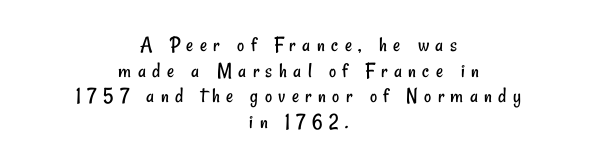
The strokes are not fattened; the text isn't bold. The foot of each line stays bare and open. These lines stack symmetrically, like a column narrowing and widening about its center. The passage shown has open, widely tracked lettering throughout.
